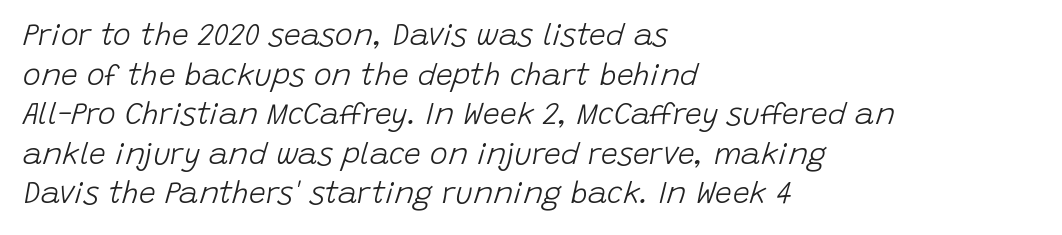
The image shows 30 px light type, italic (leaning right); set left-aligned, normal line spacing (1.32x), normal letter spacing, not underlined; low stroke contrast and a large x-height.
